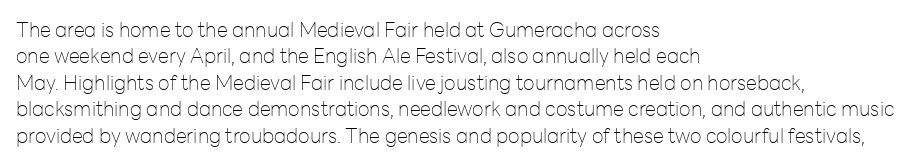
Characters remain perfectly vertical along every line. Rows of type keep a routine distance in the vertical direction. The face looks like a standard text weight, possibly lighter. Letter spacing: default. Each row of text sits above clean, open space.
